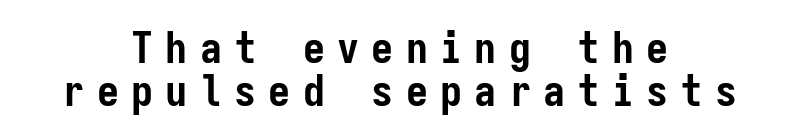
Q: Is the text bold? A: Yes.
Q: Is the text italic (slanted)? A: No, it is upright.
Q: Is the typeface a serif or a sans-serif typeface? A: Sans-serif.
Q: Is the text underlined? A: No.
Q: How is the paragraph aligned? A: Centered.
Q: Is the spacing between letters normal or unusually wide? A: Unusually wide.
Q: Is the spacing between lines tight, normal or loose? A: Tight.
Q: Width (condensed, normal, or wide)? A: Condensed.
Q: Stroke contrast? A: Low.
Q: x-height? A: Medium.
Q: Monospaced? A: Yes.
